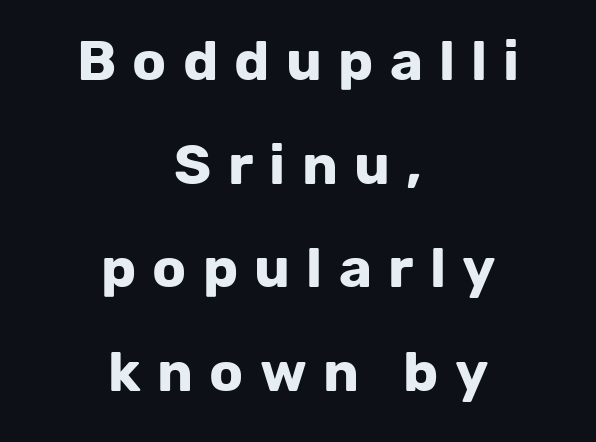
Q: Is the text bold? A: Yes.
Q: Is the text italic (slanted)? A: No, it is upright.
Q: Is the typeface a serif or a sans-serif typeface? A: Sans-serif.
Q: Is the text underlined? A: No.
Q: How is the paragraph aligned? A: Centered.
Q: Is the spacing between letters normal or unusually wide? A: Unusually wide.
Q: Width (condensed, normal, or wide)? A: Normal.
Q: Stroke contrast? A: Low.
Q: x-height? A: Medium.
Q: Monospaced? A: No.
